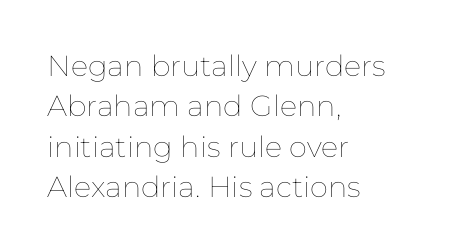
The image shows 29 px thin type, upright; set left-aligned, normal line spacing (1.39x), normal letter spacing, not underlined; low stroke contrast and a medium x-height.
